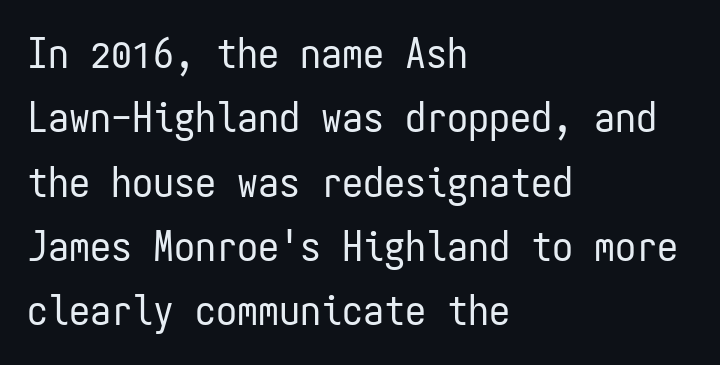
Heft: none added — not bold. Compared with typical paragraphs, the rows here are spaced about the same. You can tell from the bare stems that sans-serif type was used. The strip under each line holds only bare page.
